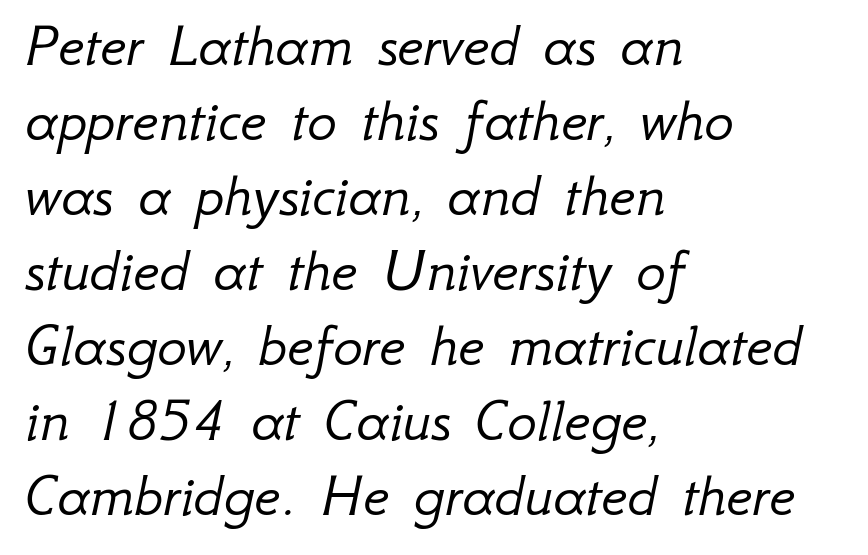
Caption: multi-line text, flush left, ragged right. Each letter keeps its own natural width here, so spacing adapts to shape. Caption: standard tracking, unaltered. The font sits on the lighter half of the weight spectrum, regular included.
